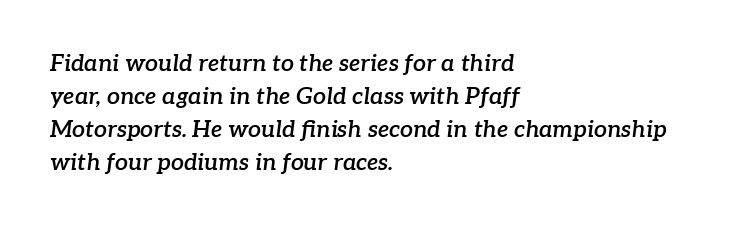
The image shows 23 px text type, italic (leaning right); set left-aligned, normal line spacing (1.44x), normal letter spacing, not underlined.
